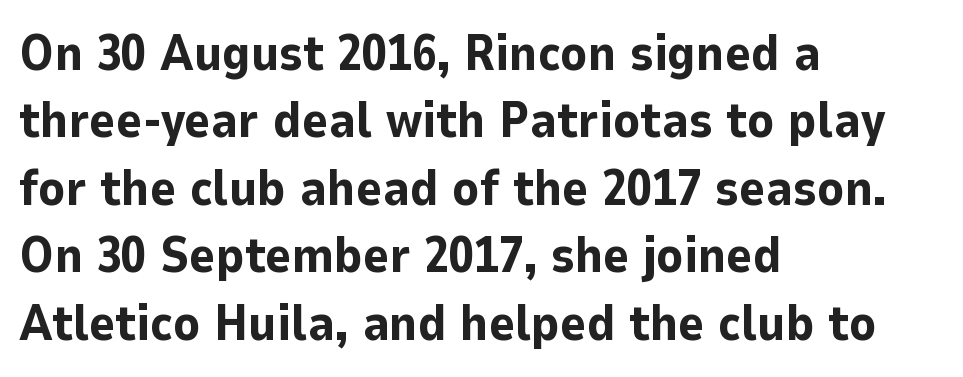
{"serif": "no", "italic": "no", "bold": "yes", "weight": "bold", "width": "normal", "stroke_contrast": "low", "x_height": "medium", "monospaced": "no", "underline": "no", "align": "left", "line_spacing": "normal", "line_spacing_ratio": 1.35, "letter_spacing": "normal", "letter_spacing_em": 0.0, "glyph_px": 50}
